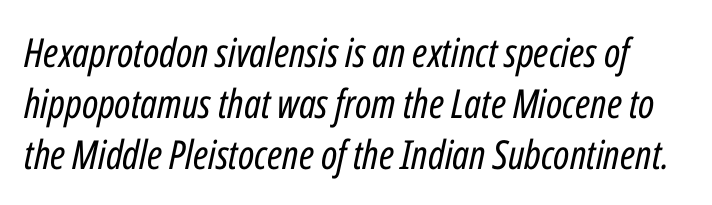
Q: Is the text bold? A: No.
Q: Is the text italic (slanted)? A: Yes, it leans right by about 12 degrees.
Q: Is the text underlined? A: No.
Q: Is the spacing between letters normal or unusually wide? A: Normal.
Q: Is the spacing between lines tight, normal or loose? A: Normal.
Q: Width (condensed, normal, or wide)? A: Condensed.
Q: Stroke contrast? A: Low.
Q: x-height? A: Medium.
Q: Monospaced? A: No.
